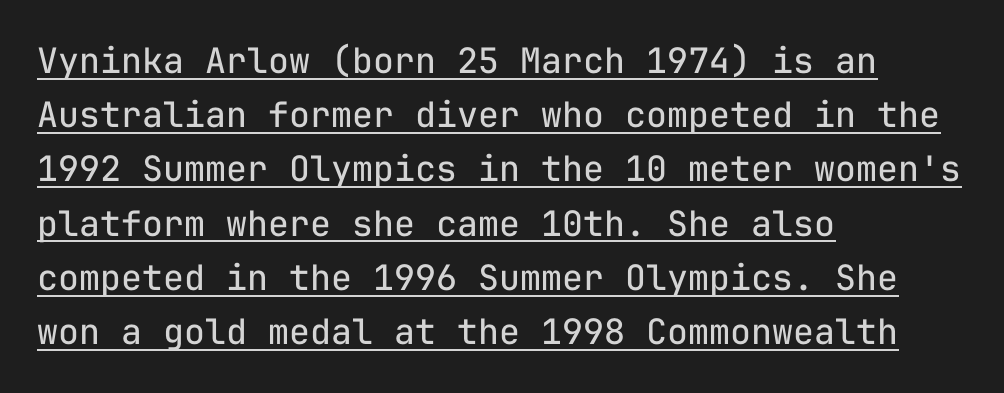
The image shows 35 px regular-weight sans-serif type, upright, monospaced; set left-aligned, normal line spacing (1.55x), normal letter spacing, underlined; low stroke contrast and a medium x-height.
